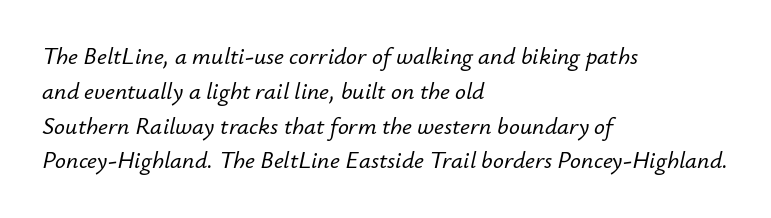
Q: Is the text italic (slanted)? A: Yes, it leans right by about 12 degrees.
Q: Is the text underlined? A: No.
Q: How is the paragraph aligned? A: Left-aligned.
Q: Is the spacing between letters normal or unusually wide? A: Normal.
Q: Is the spacing between lines tight, normal or loose? A: Normal.
